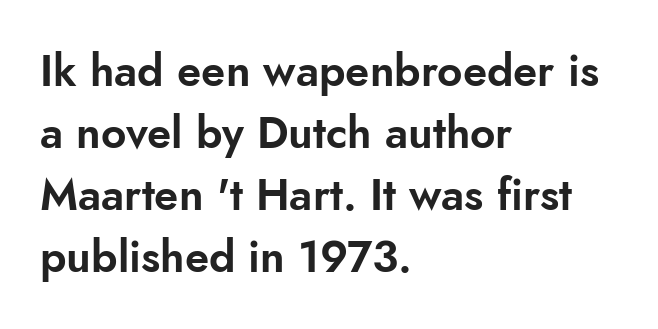
Q: Is the text italic (slanted)? A: No, it is upright.
Q: Is the typeface a serif or a sans-serif typeface? A: Sans-serif.
Q: Is the text underlined? A: No.
Q: How is the paragraph aligned? A: Left-aligned.
Q: Is the spacing between letters normal or unusually wide? A: Normal.
Q: Is the spacing between lines tight, normal or loose? A: Normal.
Q: Width (condensed, normal, or wide)? A: Normal.
Q: Stroke contrast? A: Low.
Q: x-height? A: Small.
Q: Monospaced? A: No.
